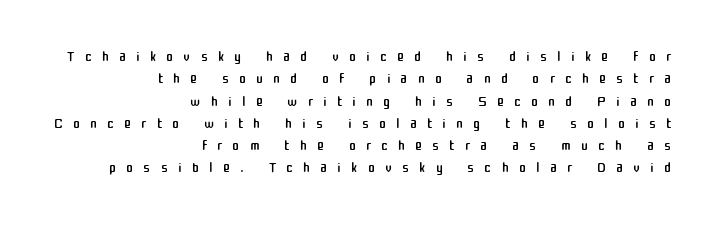
Q: Is the text bold? A: No.
Q: Is the text italic (slanted)? A: No, it is upright.
Q: Is the text underlined? A: No.
Q: How is the paragraph aligned? A: Right-aligned.
Q: Is the spacing between letters normal or unusually wide? A: Unusually wide.
Q: Is the spacing between lines tight, normal or loose? A: Tight.
